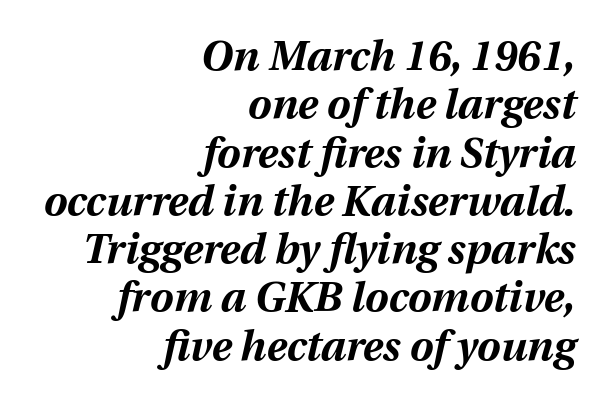
The image shows 42 px bold type, italic (leaning right); set right-aligned, tight line spacing (1.15x), normal letter spacing, not underlined; medium stroke contrast and a medium x-height.
